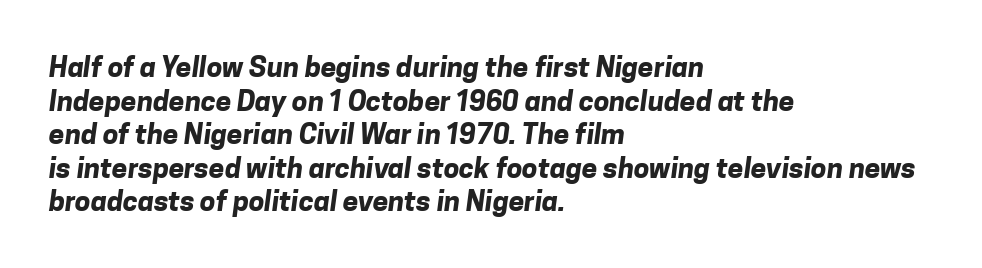
Set as a true bold cut, around the 700 mark. The passage shown is not underscored anywhere. You could call the tracking neutral — neither tight nor loose. Examine the stroke ends and you'll find no serifs. The rendering uses natural spacing where letterforms have individual widths. The lines in this sample share a left origin and differ only in where they stop.
